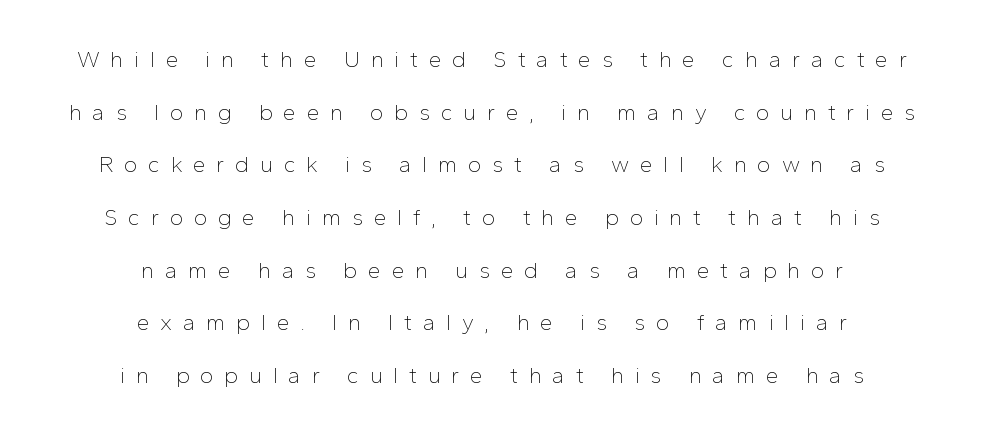
Q: Is the text bold? A: No.
Q: Is the text italic (slanted)? A: No, it is upright.
Q: Is the text underlined? A: No.
Q: How is the paragraph aligned? A: Centered.
Q: Is the spacing between letters normal or unusually wide? A: Unusually wide.
Q: Is the spacing between lines tight, normal or loose? A: Loose.
